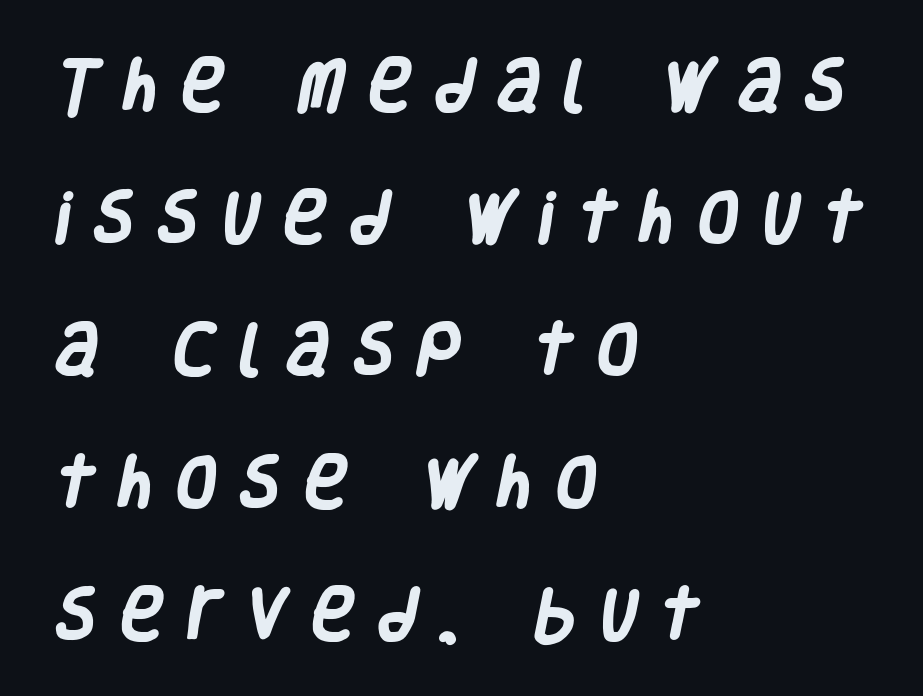
There is plenty of visible air inserted between adjacent glyphs. Nope, no serifs anywhere on these letters. The specimen omits any rule beneath the text block's lines. These lines are set flush left with a ragged right edge. The typesetting leans heavy: a genuine bold.
